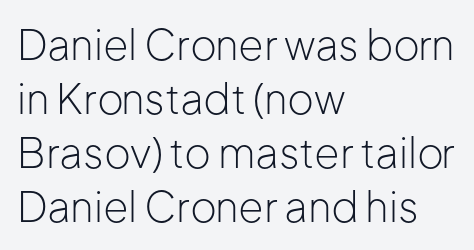
{"serif": "no", "italic": "no", "bold": "no", "weight": "light", "width": "normal", "stroke_contrast": "low", "x_height": "medium", "monospaced": "no", "underline": "no", "align": "left", "line_spacing": "normal", "line_spacing_ratio": 1.32, "letter_spacing": "normal", "letter_spacing_em": 0.0, "glyph_px": 41}
